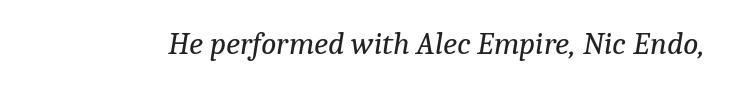
Q: Is the text bold? A: No.
Q: Is the text italic (slanted)? A: Yes, it leans right by about 9 degrees.
Q: Is the typeface a serif or a sans-serif typeface? A: Serif.
Q: Is the text underlined? A: No.
Q: Is the spacing between letters normal or unusually wide? A: Normal.
Q: Width (condensed, normal, or wide)? A: Normal.
Q: Stroke contrast? A: Low.
Q: x-height? A: Medium.
Q: Monospaced? A: No.
